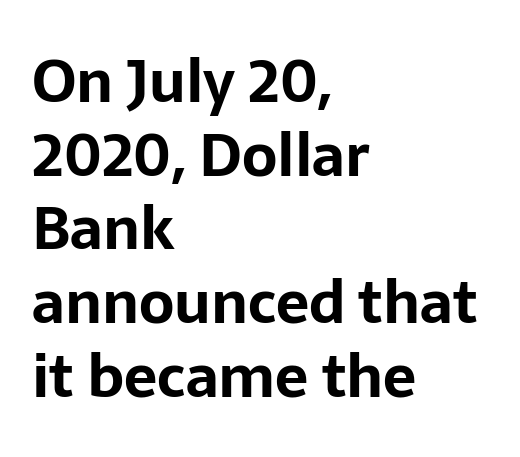
The image shows 59 px bold sans-serif type, upright; set left-aligned, normal line spacing (1.25x), normal letter spacing, not underlined; low stroke contrast and a medium x-height.
